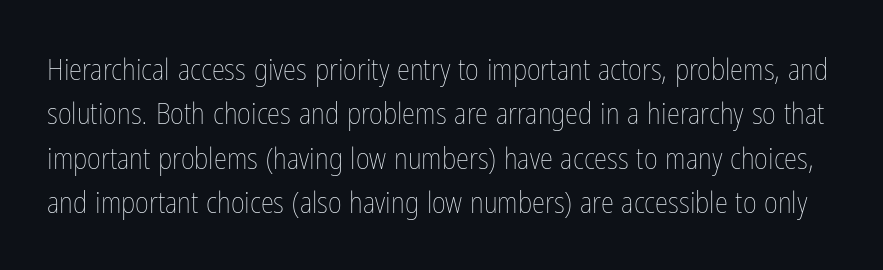
{"italic": "no", "bold": "no", "weight": "thin", "width": "condensed", "stroke_contrast": "low", "x_height": "medium", "monospaced": "no", "underline": "no", "line_spacing": "normal", "line_spacing_ratio": 1.48, "letter_spacing": "normal", "letter_spacing_em": 0.0, "glyph_px": 30}
